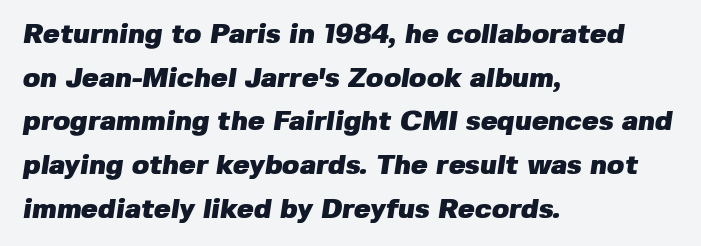
The image shows 28 px heavy sans-serif type; set left-aligned, normal line spacing (1.56x), normal letter spacing, not underlined; low stroke contrast and a medium x-height.
